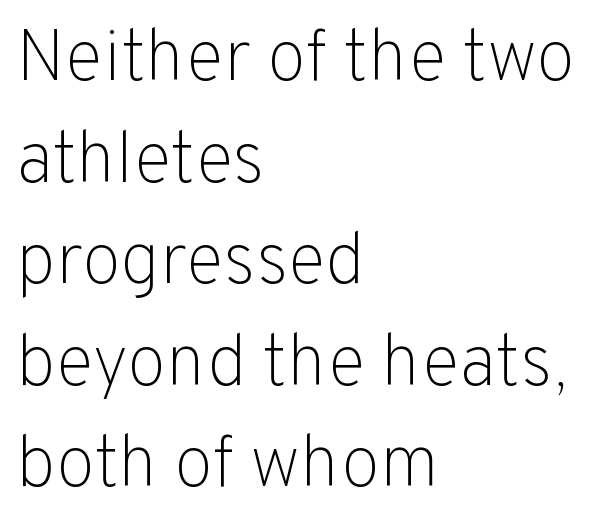
{"serif": "no", "italic": "no", "bold": "no", "weight": "light", "width": "normal", "stroke_contrast": "low", "x_height": "medium", "monospaced": "no", "underline": "no", "align": "left", "line_spacing": "normal", "line_spacing_ratio": 1.41, "letter_spacing": "normal", "letter_spacing_em": 0.0, "glyph_px": 72}
